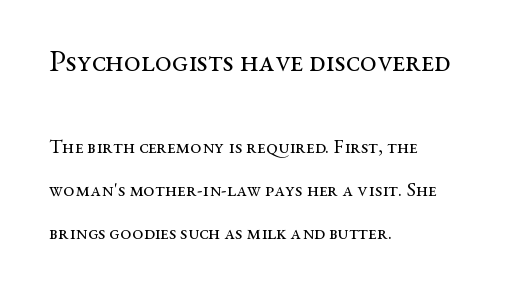
The image shows 30 px regular-weight, wide serif type, upright; set left-aligned, loose line spacing (2.16x), normal letter spacing, not underlined; the first (top) block is 1.5x larger; medium stroke contrast and a medium x-height.
